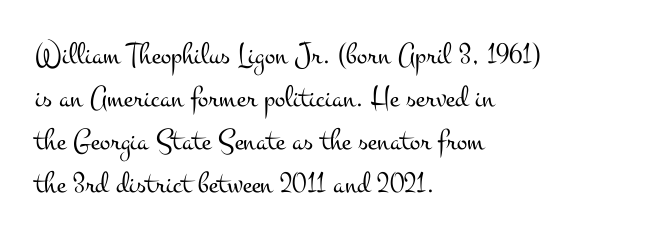
{"serif": "yes", "bold": "no", "weight": "light", "width": "wide", "stroke_contrast": "medium", "x_height": "small", "monospaced": "no", "underline": "no", "align": "left", "line_spacing": "normal", "line_spacing_ratio": 1.39, "letter_spacing": "normal", "letter_spacing_em": 0.0, "glyph_px": 31}
